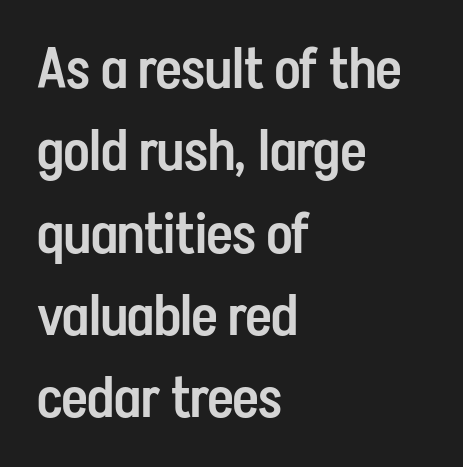
Nope, no serifs anywhere on these letters. This is moderately heavy type, rendered in semibold. Observe the ordinary spacing: letters are neighbours, not strangers. Just letters on the line, the space beneath them empty. The face used here is proportionally spaced, like ordinary book or web type.
